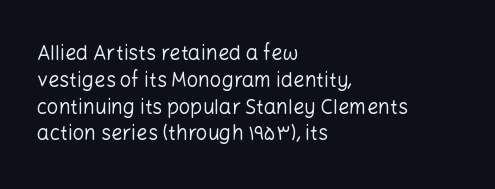
The image shows 20 px text type, upright; set left-aligned, normal line spacing (1.34x), normal letter spacing, not underlined.
